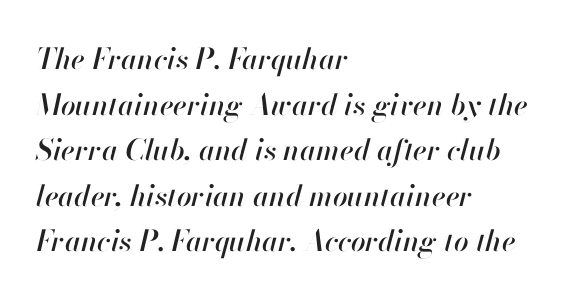
The image shows 29 px text type, italic (leaning right); set left-aligned, normal line spacing (1.57x), normal letter spacing, not underlined; high stroke contrast and a small x-height.
